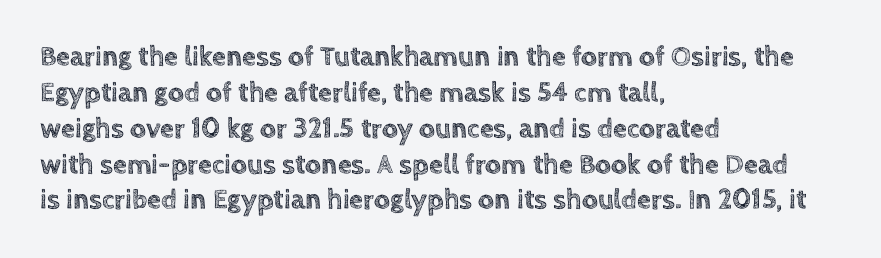
{"italic": "no", "width": "normal", "x_height": "large", "monospaced": "no", "underline": "no", "align": "left", "line_spacing": "normal", "line_spacing_ratio": 1.28, "letter_spacing": "normal", "letter_spacing_em": 0.0, "glyph_px": 28}
